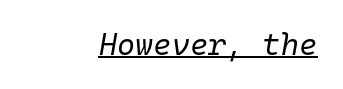
{"italic": "yes", "lean": "right", "slant_degrees": 10, "bold": "no", "weight": "regular", "width": "normal", "stroke_contrast": "low", "x_height": "medium", "monospaced": "yes", "underline": "yes", "align": "right", "letter_spacing": "normal", "letter_spacing_em": 0.0, "glyph_px": 31}
